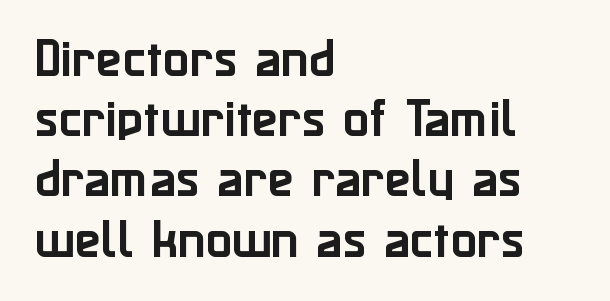
Style check: upright. Is this a fixed-width face? No — the glyphs have proportional, varying widths. The compositor pushed each line to the left boundary. Between one letter and the next there's only the usual sliver of space. The area under the type is left untouched. Letterform terminals end flat and unadorned throughout the passage.
